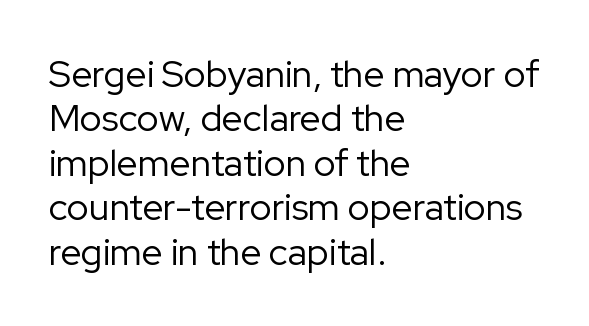
Typeset ragged right — the left edge is the straight one. The letters advance in unequal steps, a hallmark of proportional type. The font sits on the lighter half of the weight spectrum, regular included. Students, note that the glyphs here touch the page at normal intervals. The specimen omits any rule beneath the text block's lines.
